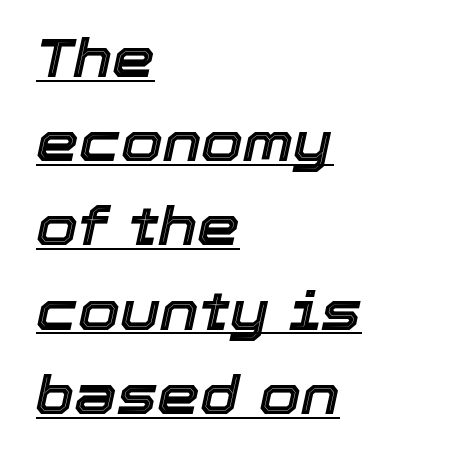
The image shows 54 px text type, italic (leaning right); set left-aligned, normal line spacing (1.56x), normal letter spacing, underlined; a medium x-height.
